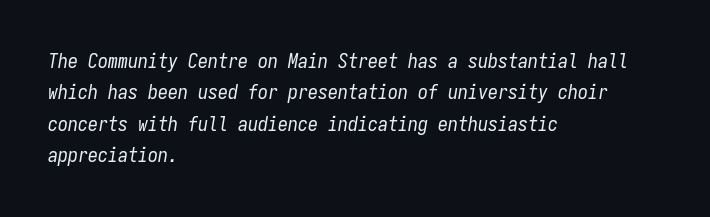
Unmarked baselines from the first word to the last. The line texture is even and compact thanks to regular tracking. Alignment: flush left. The lettering tilts uniformly, giving the passage an italic look. Is the type heavy? It reads as light-to-regular instead.
